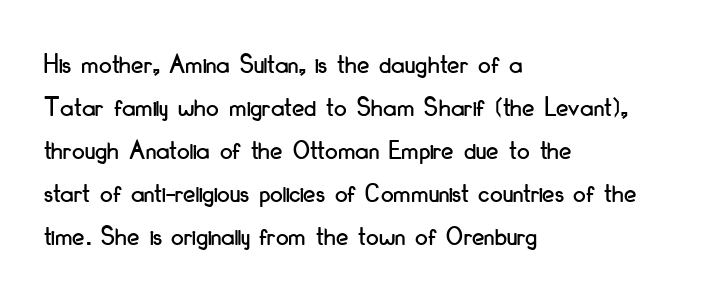
Q: Is the text italic (slanted)? A: No, it is upright.
Q: Is the typeface a serif or a sans-serif typeface? A: Sans-serif.
Q: Is the text underlined? A: No.
Q: How is the paragraph aligned? A: Left-aligned.
Q: Is the spacing between letters normal or unusually wide? A: Normal.
Q: Is the spacing between lines tight, normal or loose? A: Normal.
Q: Width (condensed, normal, or wide)? A: Condensed.
Q: Stroke contrast? A: Low.
Q: x-height? A: Small.
Q: Monospaced? A: No.
